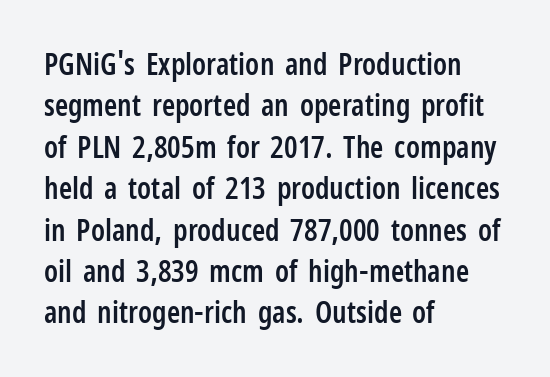
Note the varied advance widths — an 'i' is clearly narrower than an 'm'. The rendering shows plain stroke endings on the letterforms — a sans-serif design. I'd describe the lettering as semibold — firm but not a full bold. The block of text has a typical density, with ordinary space between rows. The font's upright variant was chosen for this text.
